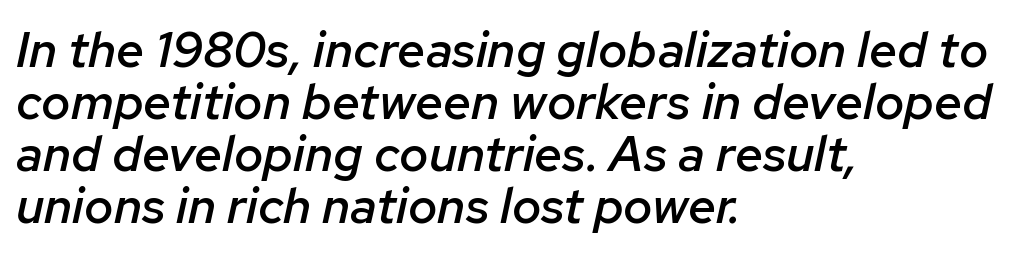
{"italic": "yes", "lean": "right", "slant_degrees": 12, "bold": "semi", "weight": "semibold", "width": "normal", "stroke_contrast": "low", "x_height": "medium", "monospaced": "no", "underline": "no", "align": "left", "line_spacing": "tight", "line_spacing_ratio": 1.04, "letter_spacing": "normal", "letter_spacing_em": 0.0, "glyph_px": 50}
